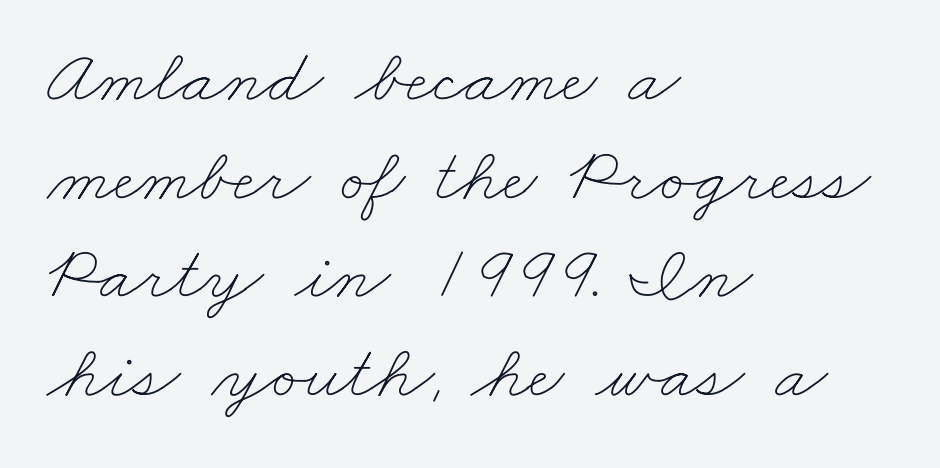
Q: Is the text bold? A: No.
Q: Is the text underlined? A: No.
Q: How is the paragraph aligned? A: Left-aligned.
Q: Is the spacing between letters normal or unusually wide? A: Normal.
Q: Is the spacing between lines tight, normal or loose? A: Normal.
Q: Width (condensed, normal, or wide)? A: Wide.
Q: Stroke contrast? A: Low.
Q: x-height? A: Small.
Q: Monospaced? A: No.
